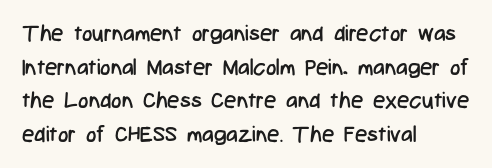
The image shows 22 px text type, upright; set left-aligned, normal line spacing (1.53x), normal letter spacing, not underlined.
